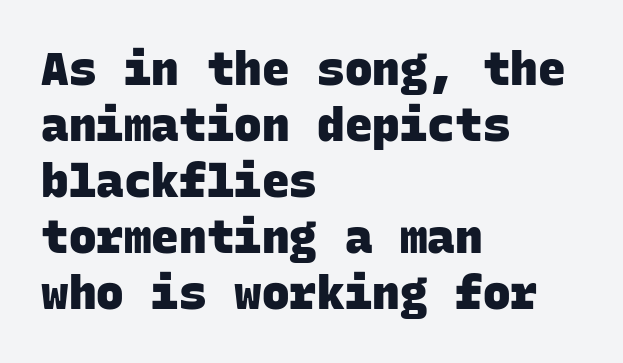
{"serif": "no", "bold": "yes", "weight": "heavy", "width": "normal", "stroke_contrast": "low", "x_height": "large", "monospaced": "yes", "underline": "no", "align": "left", "line_spacing_ratio": 1.22, "letter_spacing": "normal", "letter_spacing_em": 0.0, "glyph_px": 46}
